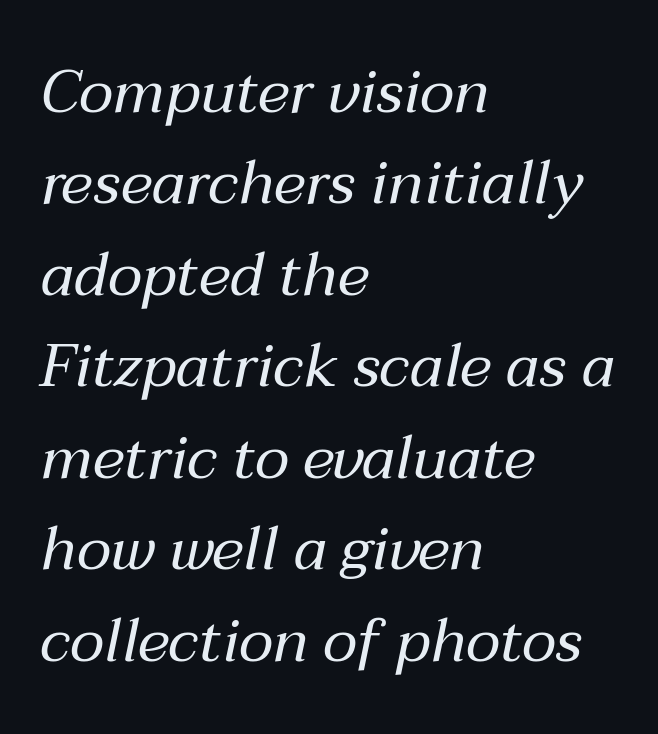
The image shows 61 px regular-weight type, italic (leaning right); set left-aligned, normal line spacing (1.5x), normal letter spacing, not underlined; medium stroke contrast and a medium x-height.
